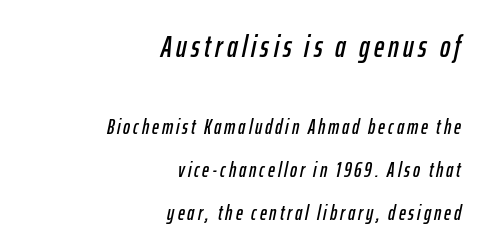
Has an underline been added? It has not. Character widths vary here, with narrow letters taking less room than wide ones. Compared with typical paragraphs, the rows here are farther apart. Where is the straight margin? On the right.
